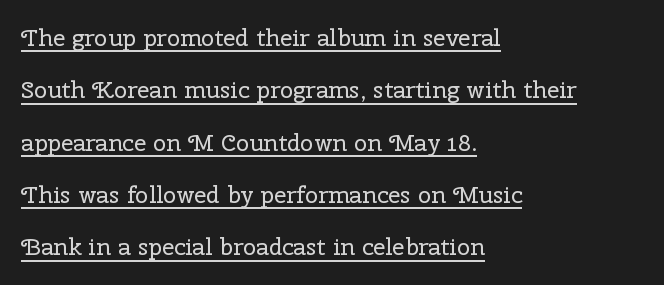
{"italic": "no", "bold": "no", "underline": "yes", "align": "left", "line_spacing": "loose", "line_spacing_ratio": 2.18, "letter_spacing": "normal", "letter_spacing_em": 0.0, "glyph_px": 24}
